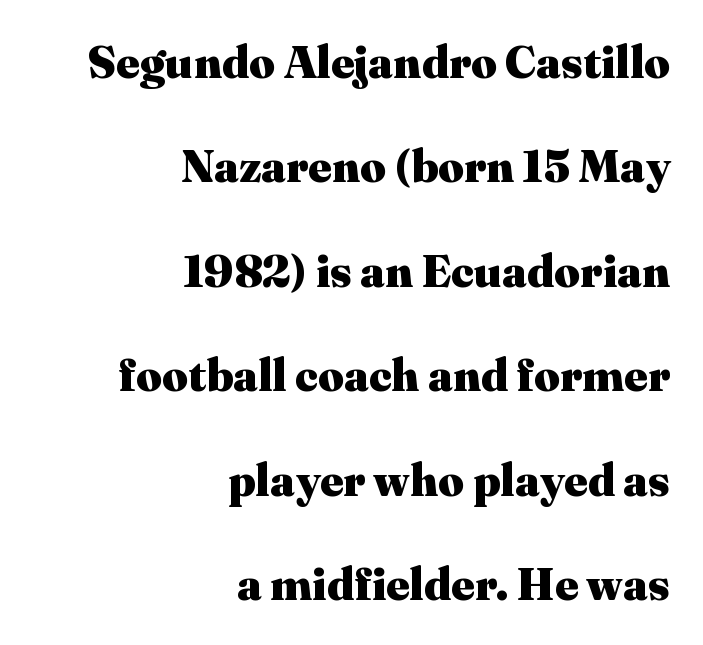
Q: Is the text bold? A: Yes.
Q: Is the text italic (slanted)? A: No, it is upright.
Q: Is the typeface a serif or a sans-serif typeface? A: Serif.
Q: Is the text underlined? A: No.
Q: How is the paragraph aligned? A: Right-aligned.
Q: Is the spacing between letters normal or unusually wide? A: Normal.
Q: Is the spacing between lines tight, normal or loose? A: Loose.
Q: Width (condensed, normal, or wide)? A: Normal.
Q: Stroke contrast? A: Medium.
Q: x-height? A: Medium.
Q: Monospaced? A: No.
